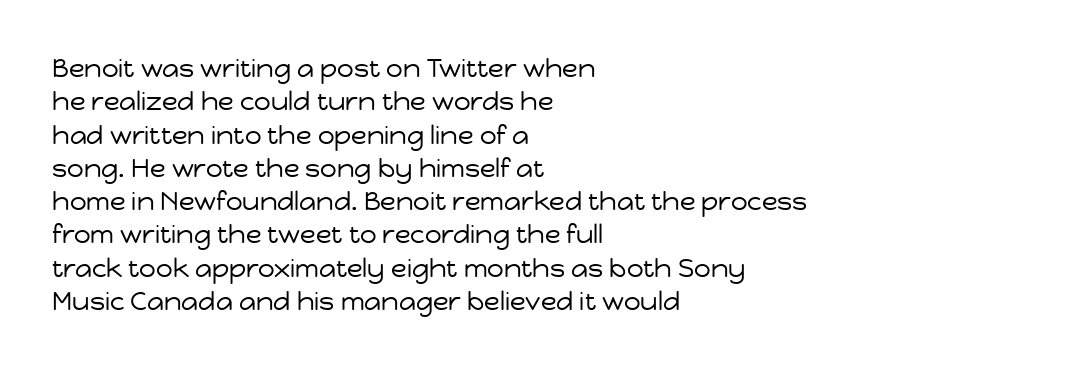
Compared with typical paragraphs, the rows here are spaced about the same. The letters stand straight up with perfectly vertical stems. Short and long lines alike share a common starting point at left. Is the stroke heavy? The answer is a plain regular-or-lighter. In terms of letterspacing, this is plain default setting. Just letters on the line, the space beneath them empty.
